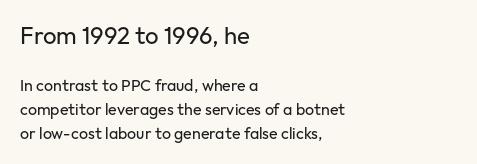
Q: Is the text bold? A: No.
Q: Is the text italic (slanted)? A: No, it is upright.
Q: Is the text underlined? A: No.
Q: How is the paragraph aligned? A: Left-aligned.
Q: Is the spacing between letters normal or unusually wide? A: Normal.
Q: Is the spacing between lines tight, normal or loose? A: Normal.
Q: Which block of text is set in a larger size, the first (top) or the second (bottom)? A: The first (top) one.
